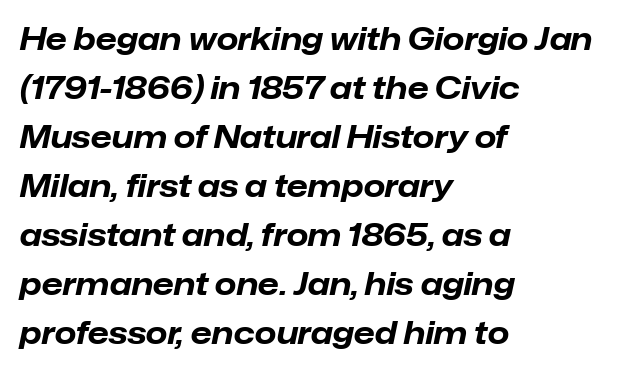
Each glyph is drawn with heavy, bold strokes. Does the leading feel generous? No, just average. Here the designer chose a conventional face with non-uniform glyph widths. Characters follow at the spacing the type designer built in. This rendering features lettering with no underline. The axis of the letterforms is tilted away from vertical.
